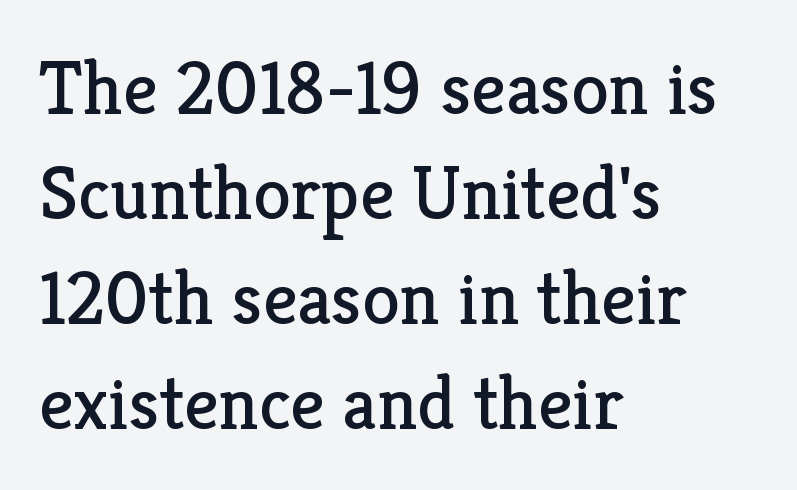
The image shows 76 px regular-weight serif type, upright; set left-aligned, normal line spacing (1.38x), normal letter spacing, not underlined; low stroke contrast and a medium x-height.
